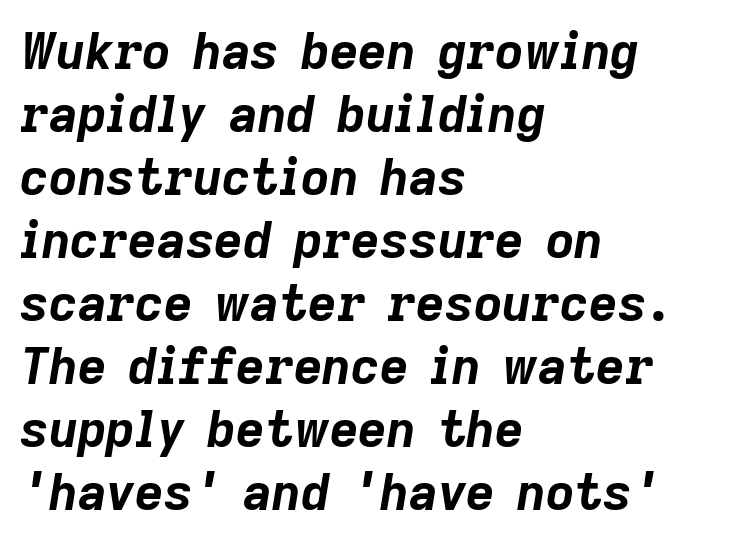
The image shows 50 px bold type, italic (leaning right); set left-aligned, normal line spacing (1.26x), normal letter spacing, not underlined; low stroke contrast and a medium x-height.
